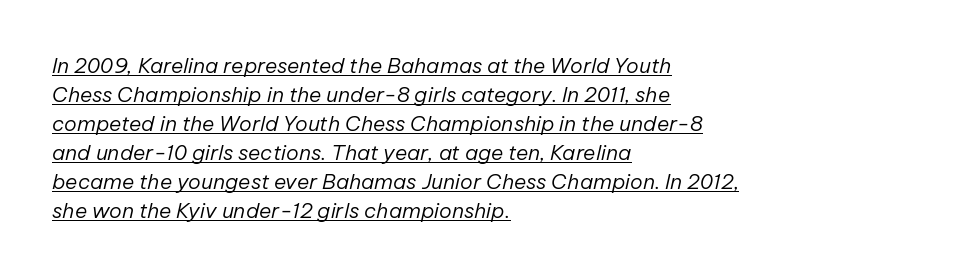
The image shows 21 px text type, italic (leaning right); set left-aligned, normal line spacing (1.38x), normal letter spacing, underlined.
